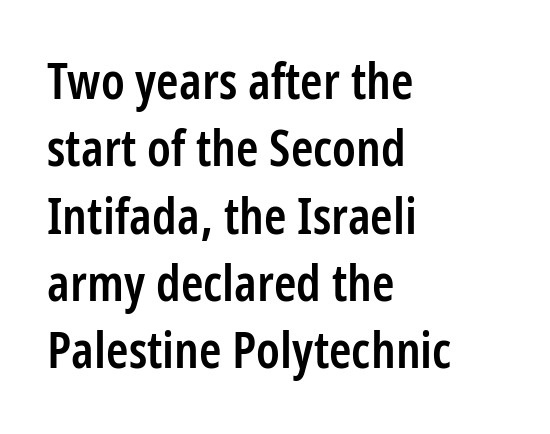
{"serif": "no", "italic": "no", "bold": "semi", "weight": "semibold", "width": "condensed", "stroke_contrast": "low", "x_height": "medium", "monospaced": "no", "underline": "no", "align": "left", "line_spacing": "normal", "line_spacing_ratio": 1.32, "letter_spacing": "normal", "letter_spacing_em": 0.0, "glyph_px": 51}
